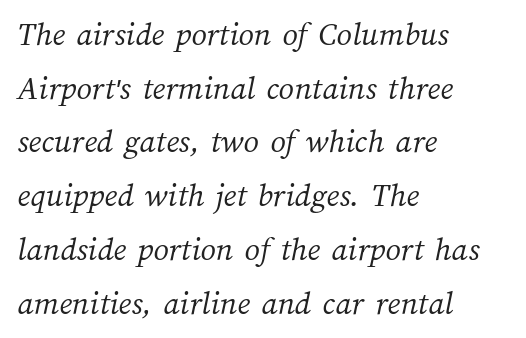
The image shows 34 px light type; set left-aligned, normal line spacing (1.58x), normal letter spacing, not underlined; medium stroke contrast and a medium x-height.
